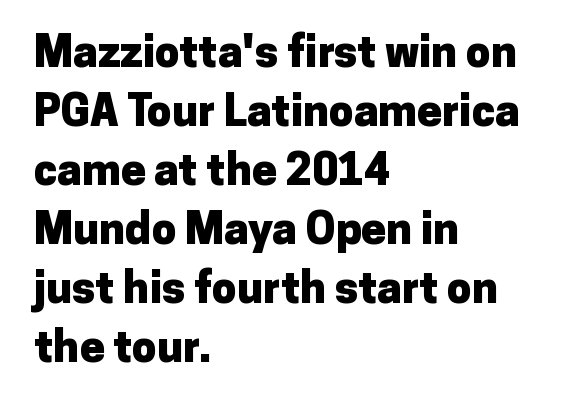
{"serif": "no", "italic": "no", "bold": "yes", "weight": "heavy", "width": "normal", "stroke_contrast": "low", "x_height": "medium", "monospaced": "no", "underline": "no", "align": "left", "line_spacing": "normal", "line_spacing_ratio": 1.34, "letter_spacing": "normal", "letter_spacing_em": 0.0, "glyph_px": 44}
